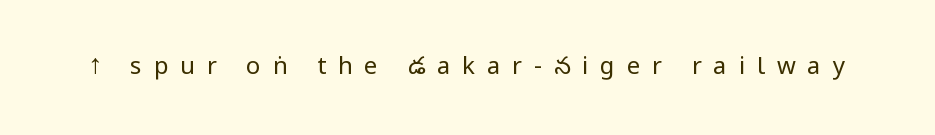
The image shows 24 px text type, upright; set unusually wide letter spacing (+0.49 em), not underlined.
